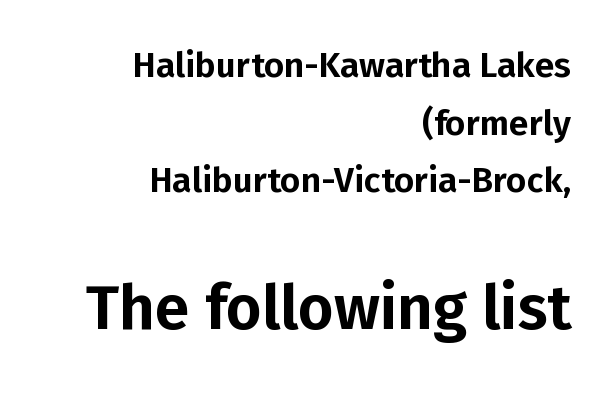
Q: Is the text italic (slanted)? A: No, it is upright.
Q: Is the typeface a serif or a sans-serif typeface? A: Sans-serif.
Q: Is the text underlined? A: No.
Q: How is the paragraph aligned? A: Right-aligned.
Q: Is the spacing between letters normal or unusually wide? A: Normal.
Q: Is the spacing between lines tight, normal or loose? A: Normal.
Q: Which block of text is set in a larger size, the first (top) or the second (bottom)? A: The second (bottom) one.
Q: Width (condensed, normal, or wide)? A: Normal.
Q: Stroke contrast? A: Low.
Q: x-height? A: Medium.
Q: Monospaced? A: No.
